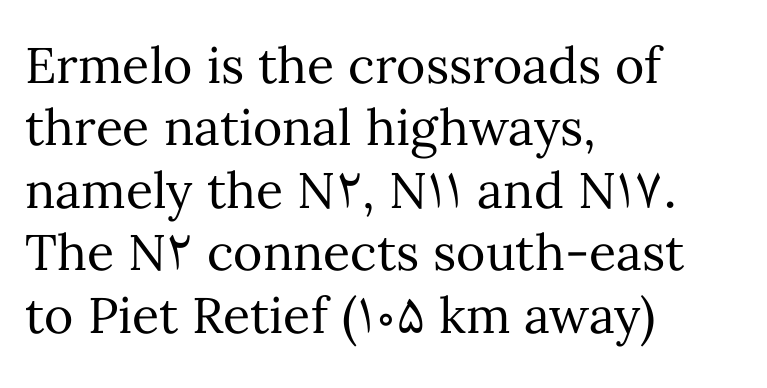
Q: Is the text bold? A: No.
Q: Is the text italic (slanted)? A: No, it is upright.
Q: Is the text underlined? A: No.
Q: How is the paragraph aligned? A: Left-aligned.
Q: Is the spacing between letters normal or unusually wide? A: Normal.
Q: Is the spacing between lines tight, normal or loose? A: Normal.
Q: Width (condensed, normal, or wide)? A: Normal.
Q: Stroke contrast? A: Medium.
Q: x-height? A: Medium.
Q: Monospaced? A: No.
